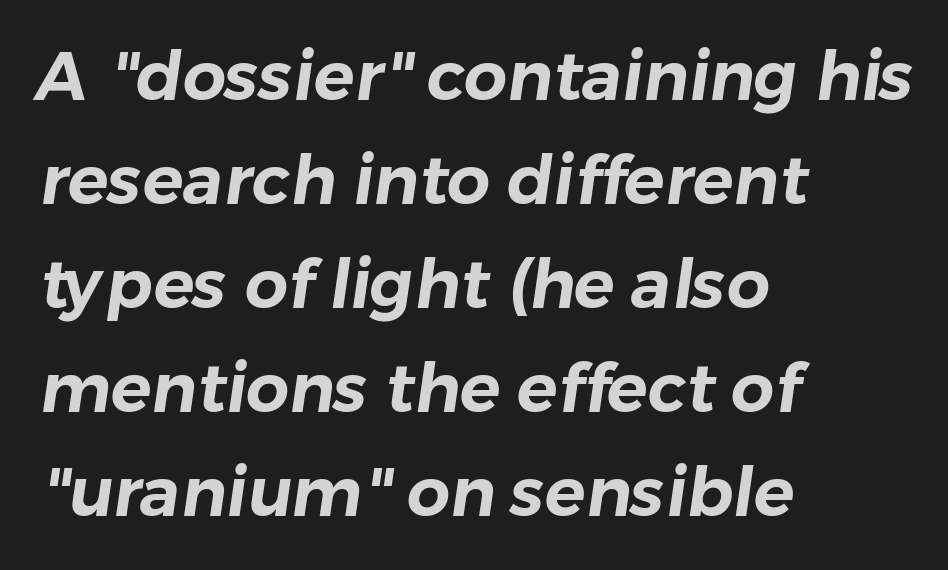
Short note: letters normally spaced. Descenders hang freely into open space. Note the varied advance widths — an 'i' is clearly narrower than an 'm'. Baseline-to-baseline distance is the conventional proportion of letter height. Line starts are locked; line ends wander.
